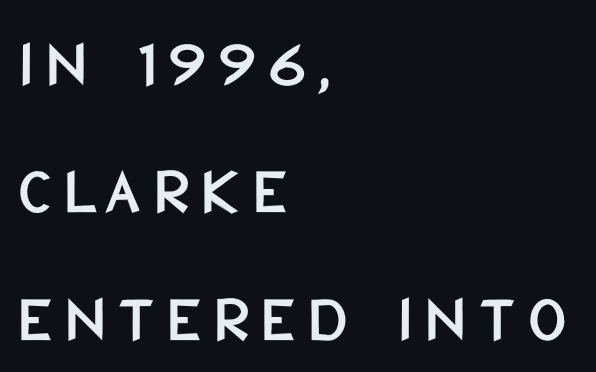
The image shows 67 px condensed sans-serif type, upright; set left-aligned, loose line spacing (1.9x), not underlined; low stroke contrast and a large x-height.
